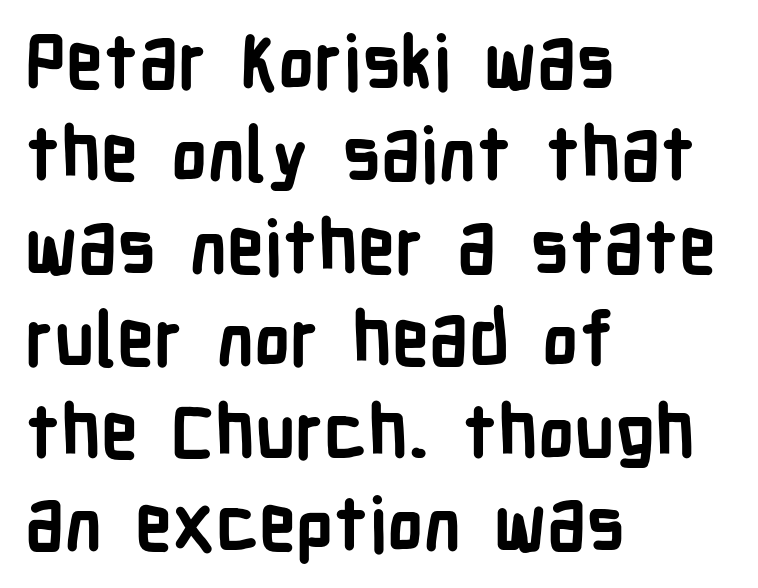
Characters follow at the spacing the type designer built in. The paragraph shown leans on its left margin. This sample has the flowing, uneven cadence of proportional lettering. Type style note: lacks serifs. The letters are bold, with thick, heavy strokes.
